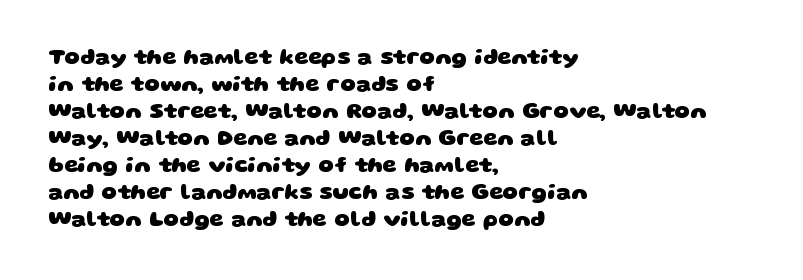
{"bold": "yes", "underline": "no", "align": "left", "line_spacing_ratio": 1.23, "letter_spacing": "normal", "letter_spacing_em": 0.0, "glyph_px": 22}
